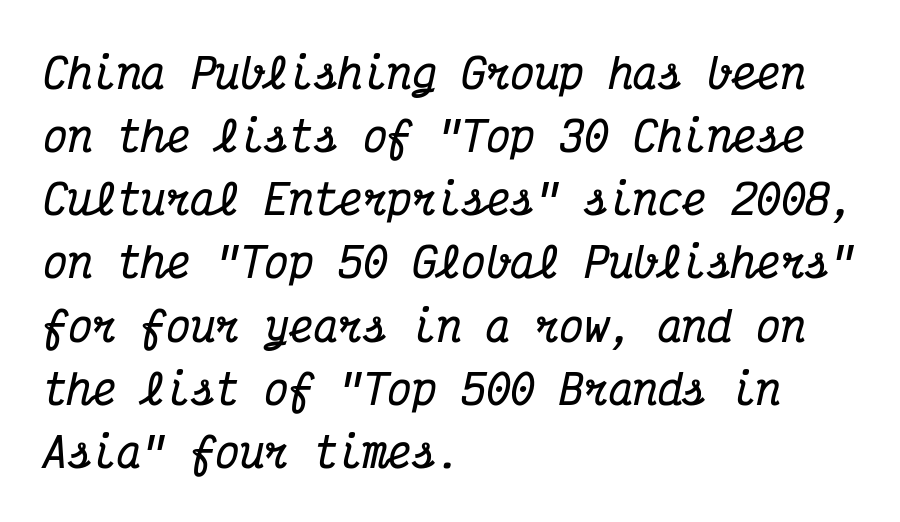
The letters march in equal steps, a hallmark of fixed-pitch type. Students, this is bold: see how much ink each stroke carries. The compositor pushed each line to the left boundary. Characters are canted at an angle relative to the baseline's perpendicular. The space directly below the letters is spotless. Is the letter spacing exaggerated? No — it looks like the ordinary default.
